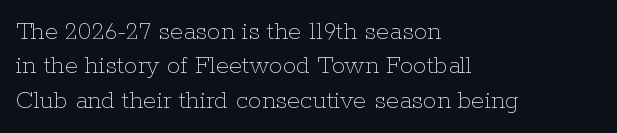
The letterforms sit at book weight or below. Honestly, the letter spacing is just normal — you wouldn't notice it. The type sits square on the baseline with zero lean. Unmarked baselines from the first word to the last. The text block is weighted toward the left margin, trailing off unevenly rightward. The designer left line spacing at the default.
